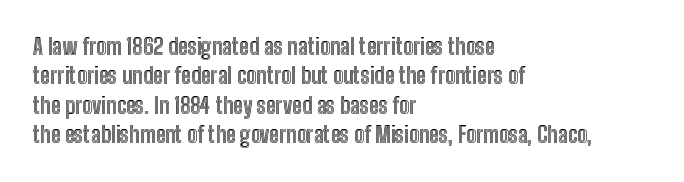
{"italic": "no", "underline": "no", "align": "left", "line_spacing": "normal", "line_spacing_ratio": 1.34, "letter_spacing": "normal", "letter_spacing_em": 0.0, "glyph_px": 22}
